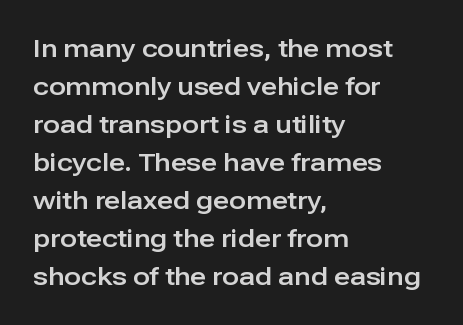
The image shows 25 px text type, upright; set left-aligned, normal line spacing (1.52x), normal letter spacing, not underlined.
